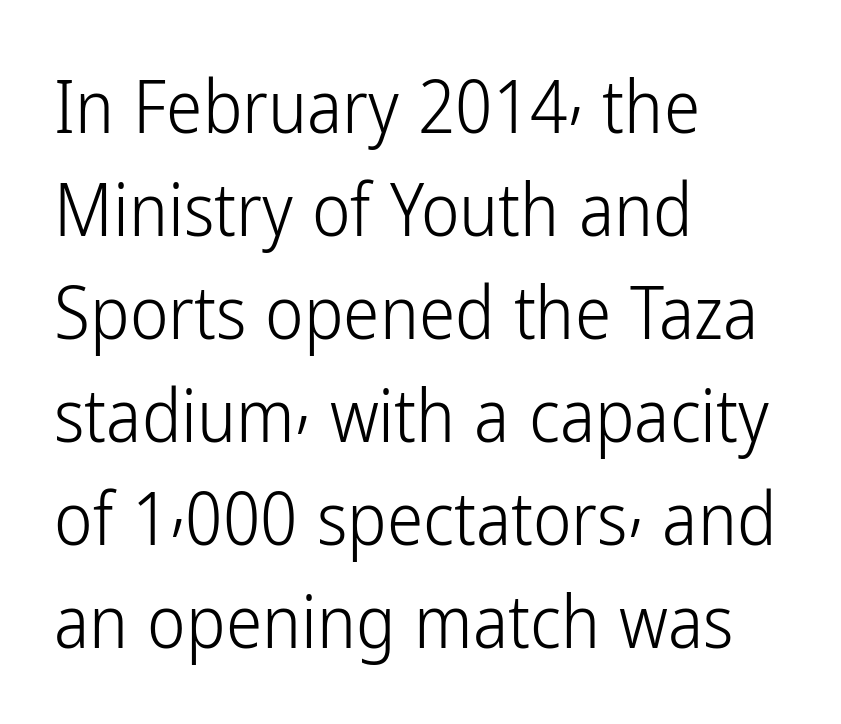
The image shows 73 px light, condensed sans-serif type, upright; set left-aligned, normal line spacing (1.41x), normal letter spacing, not underlined; low stroke contrast and a medium x-height.
